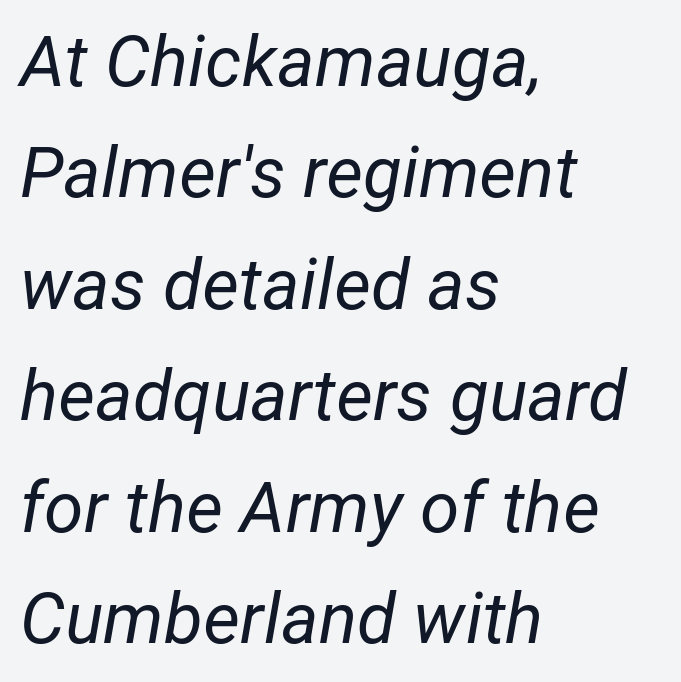
Q: Is the text bold? A: No.
Q: Is the text italic (slanted)? A: Yes, it leans right by about 12 degrees.
Q: Is the text underlined? A: No.
Q: How is the paragraph aligned? A: Left-aligned.
Q: Is the spacing between letters normal or unusually wide? A: Normal.
Q: Is the spacing between lines tight, normal or loose? A: Normal.
Q: Width (condensed, normal, or wide)? A: Normal.
Q: Stroke contrast? A: Low.
Q: x-height? A: Medium.
Q: Monospaced? A: No.
